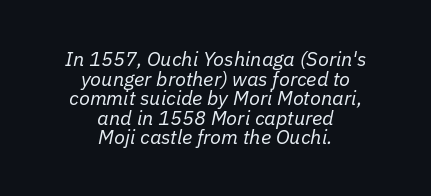
{"italic": "yes", "lean": "right", "slant_degrees": 11, "bold": "no", "underline": "no", "align": "center", "line_spacing": "tight", "line_spacing_ratio": 0.98, "letter_spacing": "normal", "letter_spacing_em": 0.0, "glyph_px": 20}
